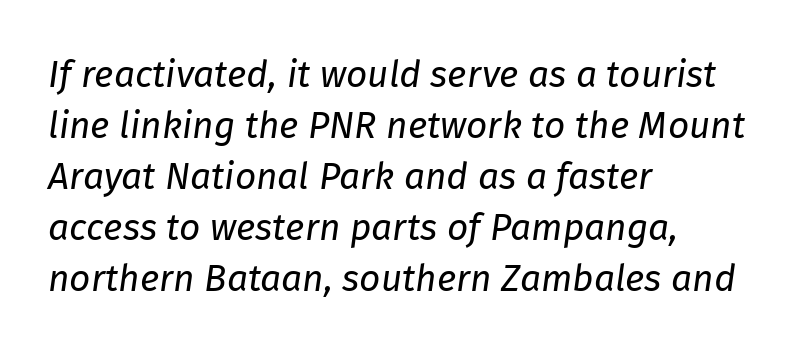
Q: Is the text bold? A: No.
Q: Is the text italic (slanted)? A: Yes, it leans right by about 8 degrees.
Q: Is the text underlined? A: No.
Q: How is the paragraph aligned? A: Left-aligned.
Q: Is the spacing between letters normal or unusually wide? A: Normal.
Q: Is the spacing between lines tight, normal or loose? A: Normal.
Q: Width (condensed, normal, or wide)? A: Normal.
Q: Stroke contrast? A: Low.
Q: x-height? A: Medium.
Q: Monospaced? A: No.
